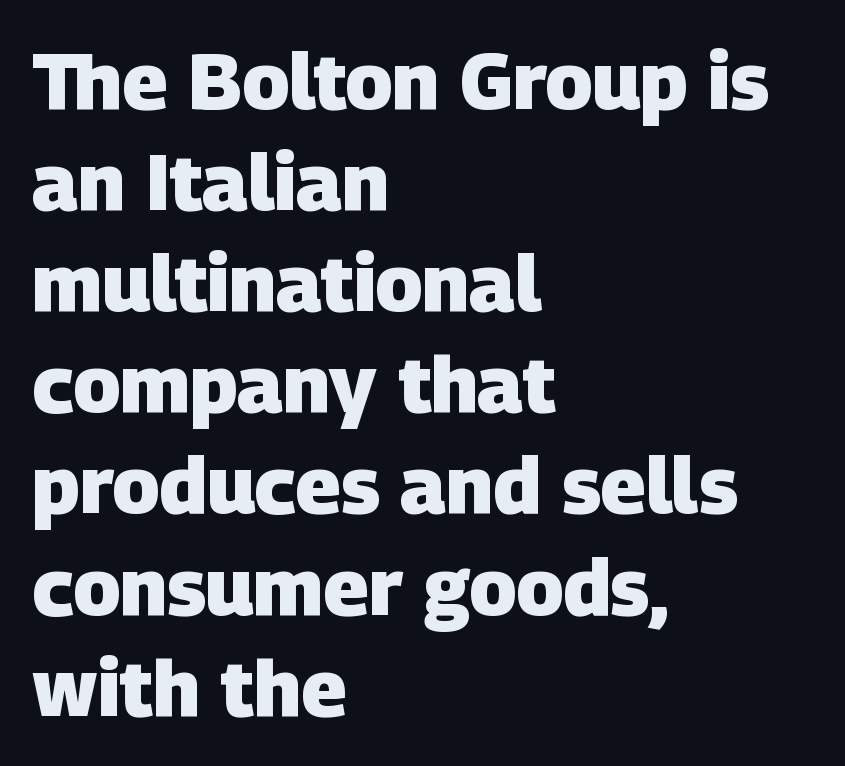
Q: Is the text bold? A: Yes.
Q: Is the typeface a serif or a sans-serif typeface? A: Sans-serif.
Q: Is the text underlined? A: No.
Q: How is the paragraph aligned? A: Left-aligned.
Q: Is the spacing between letters normal or unusually wide? A: Normal.
Q: Is the spacing between lines tight, normal or loose? A: Normal.
Q: Width (condensed, normal, or wide)? A: Normal.
Q: Stroke contrast? A: Low.
Q: x-height? A: Large.
Q: Monospaced? A: No.
